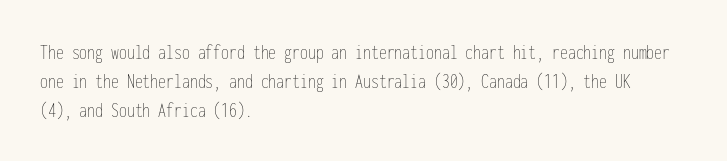
{"italic": "no", "bold": "no", "underline": "no", "align": "left", "line_spacing": "normal", "line_spacing_ratio": 1.37, "letter_spacing": "normal", "letter_spacing_em": 0.0, "glyph_px": 21}
